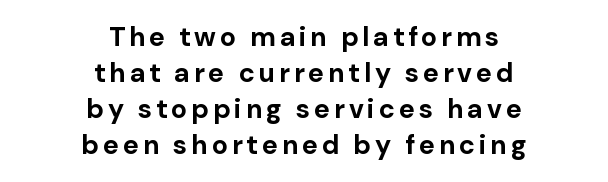
{"italic": "no", "bold": "yes", "underline": "no", "align": "center", "line_spacing": "normal", "line_spacing_ratio": 1.33, "glyph_px": 27}
